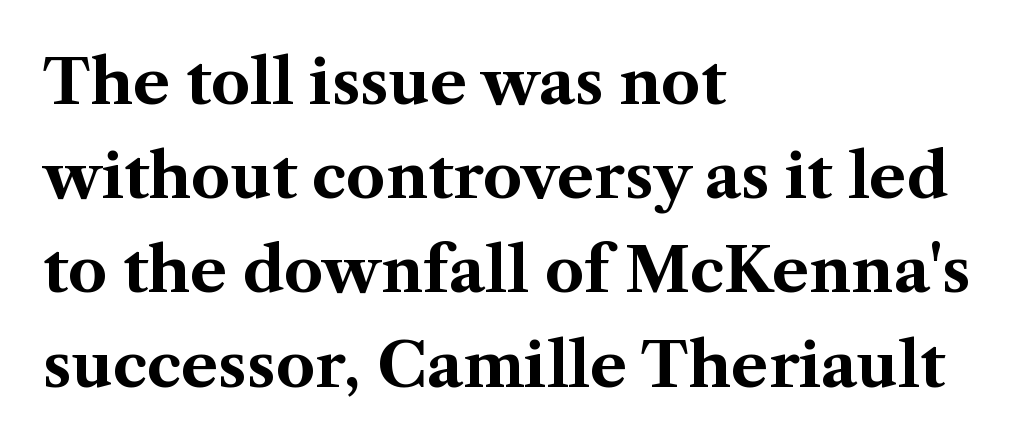
{"serif": "yes", "italic": "no", "bold": "yes", "weight": "bold", "width": "normal", "stroke_contrast": "medium", "x_height": "medium", "monospaced": "no", "underline": "no", "align": "left", "line_spacing": "normal", "line_spacing_ratio": 1.52, "letter_spacing": "normal", "letter_spacing_em": 0.0, "glyph_px": 62}
